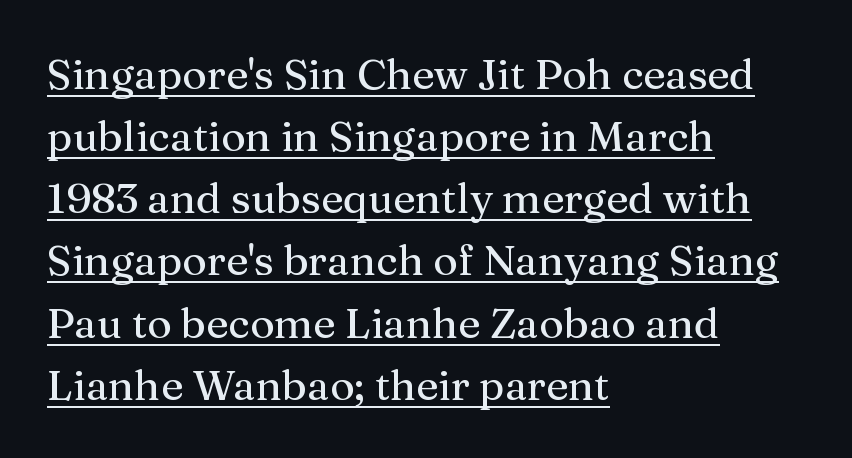
Q: Is the text italic (slanted)? A: No, it is upright.
Q: Is the typeface a serif or a sans-serif typeface? A: Serif.
Q: Is the text underlined? A: Yes.
Q: How is the paragraph aligned? A: Left-aligned.
Q: Is the spacing between letters normal or unusually wide? A: Normal.
Q: Is the spacing between lines tight, normal or loose? A: Normal.
Q: Width (condensed, normal, or wide)? A: Normal.
Q: Stroke contrast? A: Medium.
Q: x-height? A: Medium.
Q: Monospaced? A: No.
